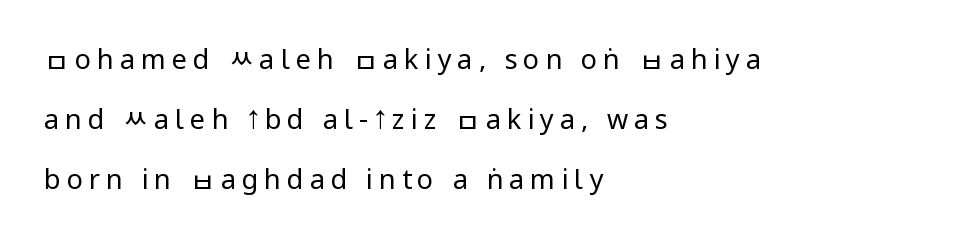
{"italic": "no", "bold": "no", "underline": "no", "align": "left", "line_spacing": "loose", "line_spacing_ratio": 2.22, "letter_spacing": "wide", "letter_spacing_em": 0.22, "glyph_px": 27}
